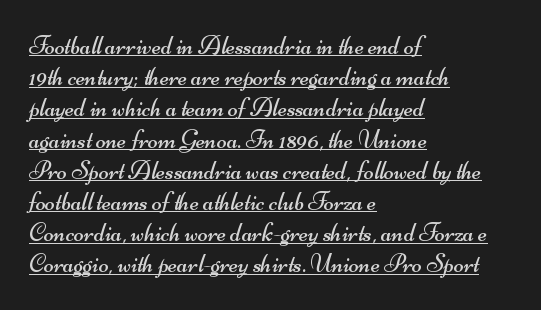
The image shows 26 px text type; set left-aligned, line spacing 1.2x, normal letter spacing, underlined.
